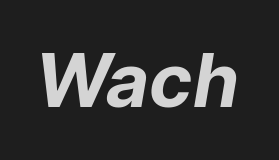
{"serif": "no", "bold": "yes", "weight": "bold", "width": "normal", "stroke_contrast": "low", "x_height": "medium", "monospaced": "no", "underline": "no", "letter_spacing": "normal", "letter_spacing_em": 0.0, "glyph_px": 74}
